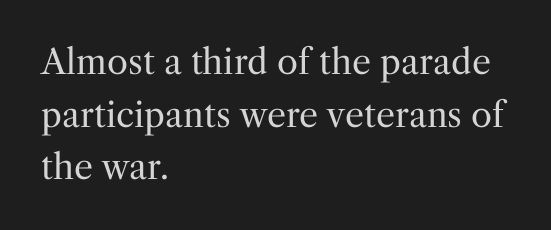
{"serif": "yes", "italic": "no", "bold": "no", "weight": "regular", "width": "normal", "stroke_contrast": "medium", "x_height": "medium", "monospaced": "no", "underline": "no", "align": "left", "line_spacing": "normal", "line_spacing_ratio": 1.55, "letter_spacing": "normal", "letter_spacing_em": 0.0, "glyph_px": 34}
